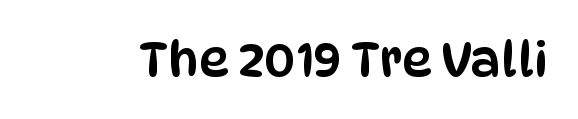
Q: Is the text italic (slanted)? A: No, it is upright.
Q: Is the typeface a serif or a sans-serif typeface? A: Sans-serif.
Q: Is the text underlined? A: No.
Q: Is the spacing between letters normal or unusually wide? A: Normal.
Q: Width (condensed, normal, or wide)? A: Condensed.
Q: Stroke contrast? A: Low.
Q: x-height? A: Large.
Q: Monospaced? A: No.
